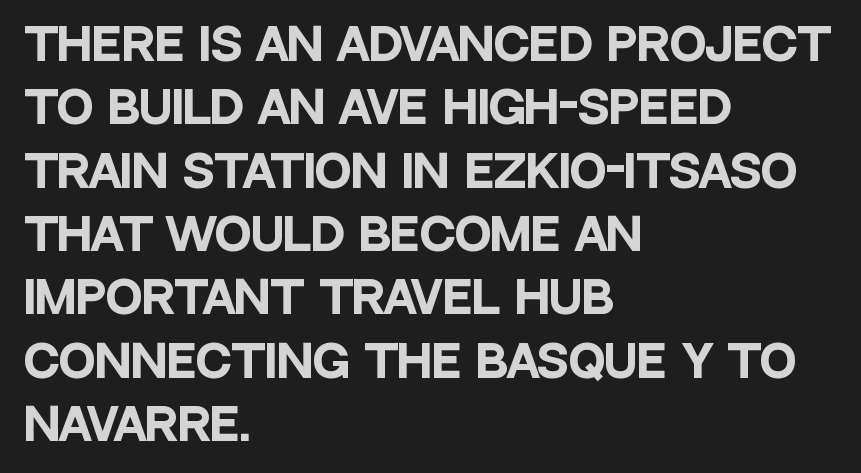
Q: Is the text bold? A: Yes.
Q: Is the text italic (slanted)? A: No, it is upright.
Q: Is the typeface a serif or a sans-serif typeface? A: Sans-serif.
Q: Is the text underlined? A: No.
Q: How is the paragraph aligned? A: Left-aligned.
Q: Is the spacing between letters normal or unusually wide? A: Normal.
Q: Is the spacing between lines tight, normal or loose? A: Normal.
Q: Width (condensed, normal, or wide)? A: Condensed.
Q: Stroke contrast? A: Low.
Q: x-height? A: Large.
Q: Monospaced? A: No.
